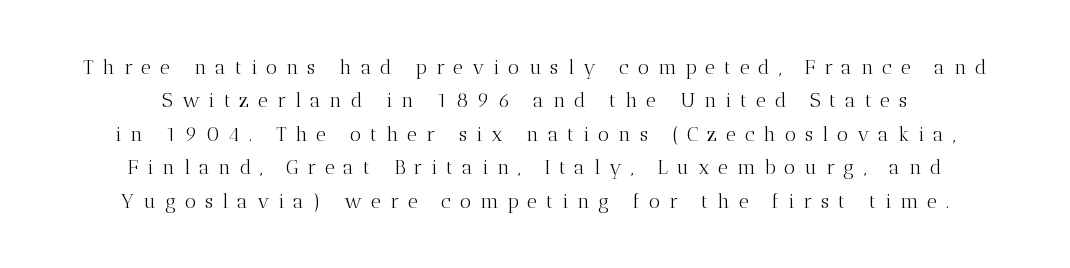
The image shows 20 px text type, upright; set centered, normal line spacing (1.67x), unusually wide letter spacing (+0.44 em), not underlined.
